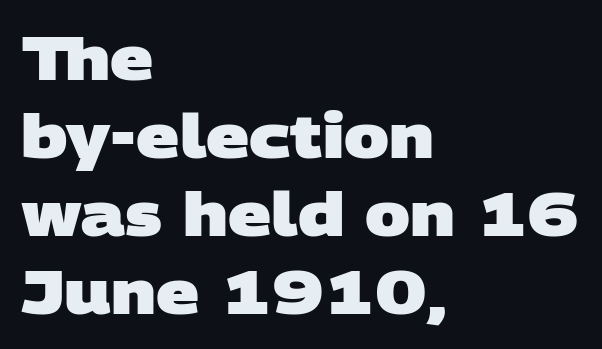
Strokes here are thick enough to call this a true bold. Check where the strokes stop: nothing finishes them off — pure sans. Check under the words: just untouched page. Leading: standard.
